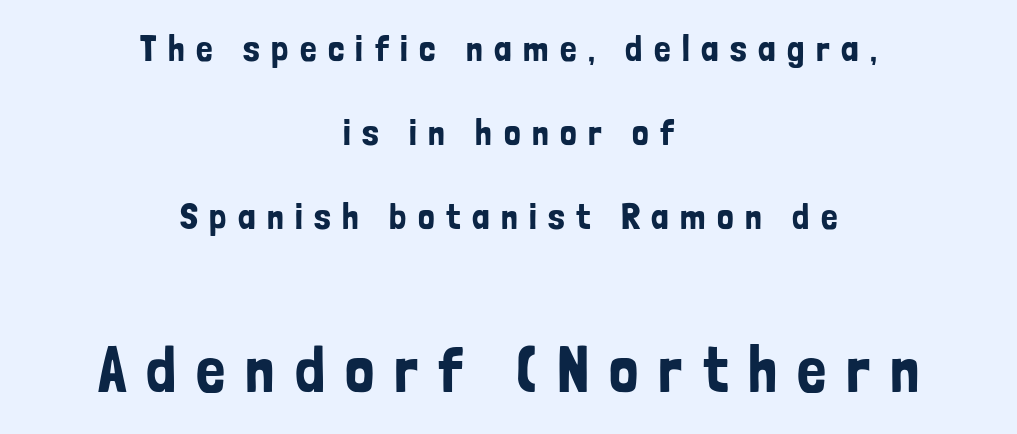
{"serif": "no", "italic": "no", "width": "condensed", "stroke_contrast": "low", "x_height": "medium", "monospaced": "no", "underline": "no", "align": "center", "line_spacing": "loose", "line_spacing_ratio": 2.27, "letter_spacing": "wide", "letter_spacing_em": 0.31, "larger_block": "second", "size_ratio": 1.76, "glyph_px": 65}
